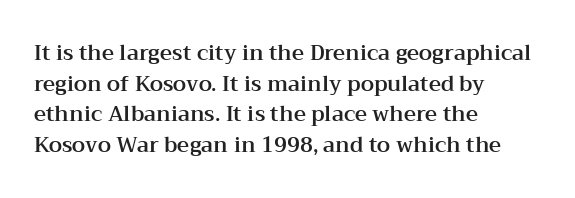
{"italic": "no", "underline": "no", "align": "left", "line_spacing": "normal", "line_spacing_ratio": 1.46, "letter_spacing": "normal", "letter_spacing_em": 0.0, "glyph_px": 21}
